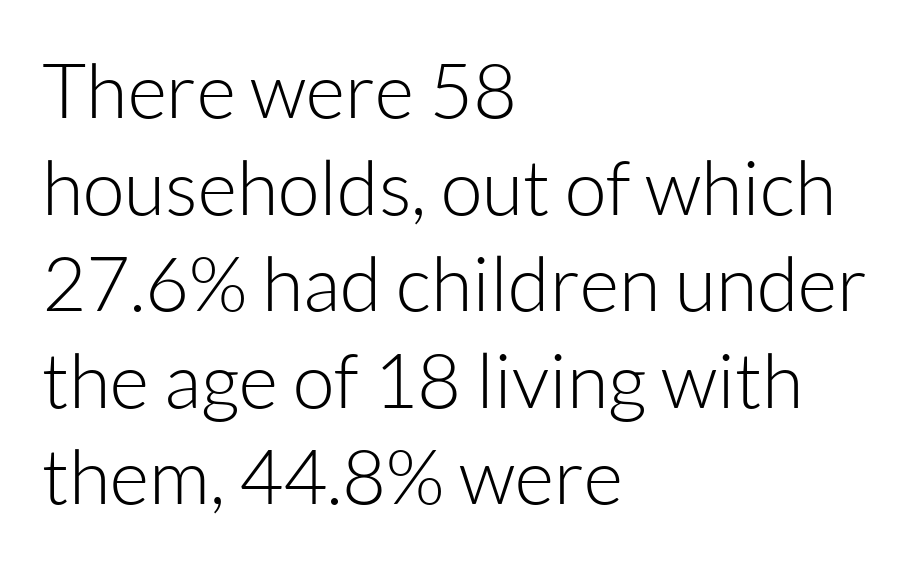
{"serif": "no", "italic": "no", "bold": "no", "weight": "light", "width": "normal", "stroke_contrast": "low", "x_height": "medium", "monospaced": "no", "underline": "no", "align": "left", "line_spacing": "normal", "line_spacing_ratio": 1.27, "letter_spacing": "normal", "letter_spacing_em": 0.0, "glyph_px": 76}
